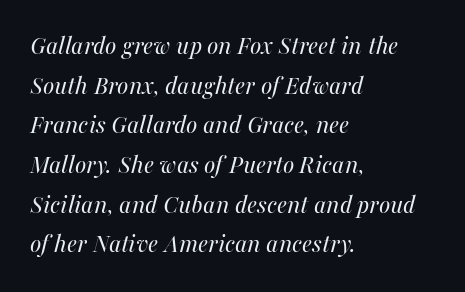
Q: Is the text bold? A: No.
Q: Is the text italic (slanted)? A: Yes, it leans right by about 16 degrees.
Q: Is the text underlined? A: No.
Q: How is the paragraph aligned? A: Left-aligned.
Q: Is the spacing between letters normal or unusually wide? A: Normal.
Q: Is the spacing between lines tight, normal or loose? A: Normal.
